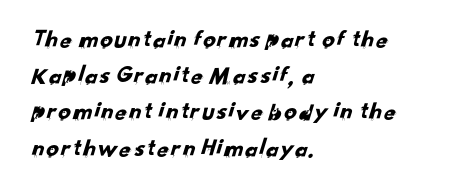
{"underline": "no", "align": "left", "line_spacing": "normal", "line_spacing_ratio": 1.45, "letter_spacing": "normal", "letter_spacing_em": 0.0, "glyph_px": 25}
